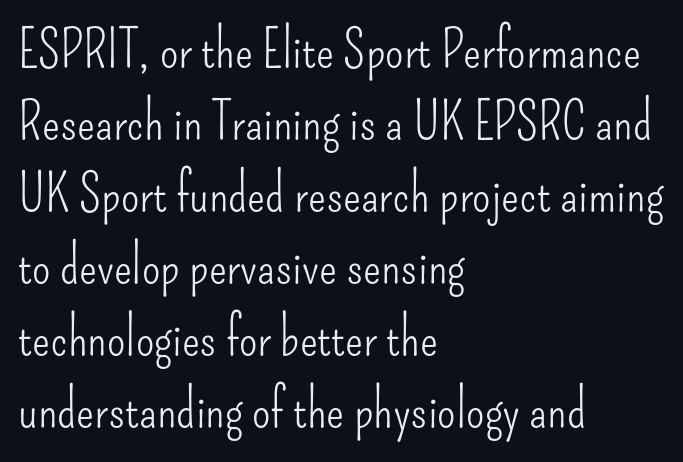
{"serif": "no", "italic": "no", "bold": "no", "weight": "light", "width": "condensed", "stroke_contrast": "low", "x_height": "small", "monospaced": "no", "underline": "no", "align": "left", "line_spacing": "normal", "line_spacing_ratio": 1.36, "letter_spacing": "normal", "letter_spacing_em": 0.0, "glyph_px": 53}
